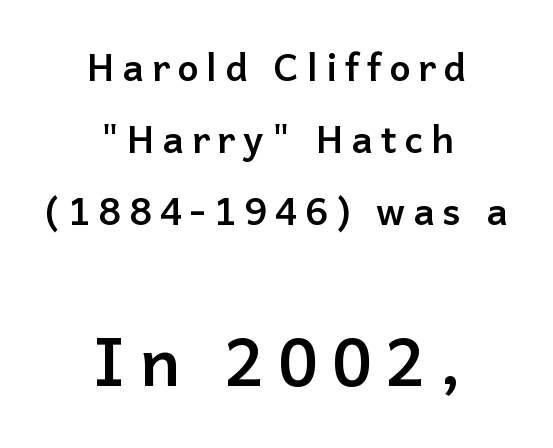
{"serif": "no", "italic": "no", "bold": "yes", "weight": "semibold", "width": "normal", "stroke_contrast": "low", "x_height": "medium", "monospaced": "no", "underline": "no", "align": "center", "line_spacing": "loose", "line_spacing_ratio": 1.9, "letter_spacing": "wide", "letter_spacing_em": 0.2, "larger_block": "second", "size_ratio": 1.76, "glyph_px": 67}
